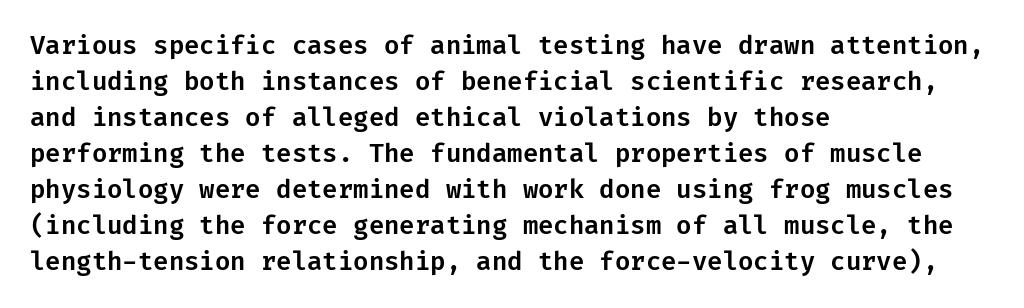
{"italic": "no", "underline": "no", "align": "left", "line_spacing": "normal", "line_spacing_ratio": 1.44, "letter_spacing": "normal", "letter_spacing_em": 0.0, "glyph_px": 25}
